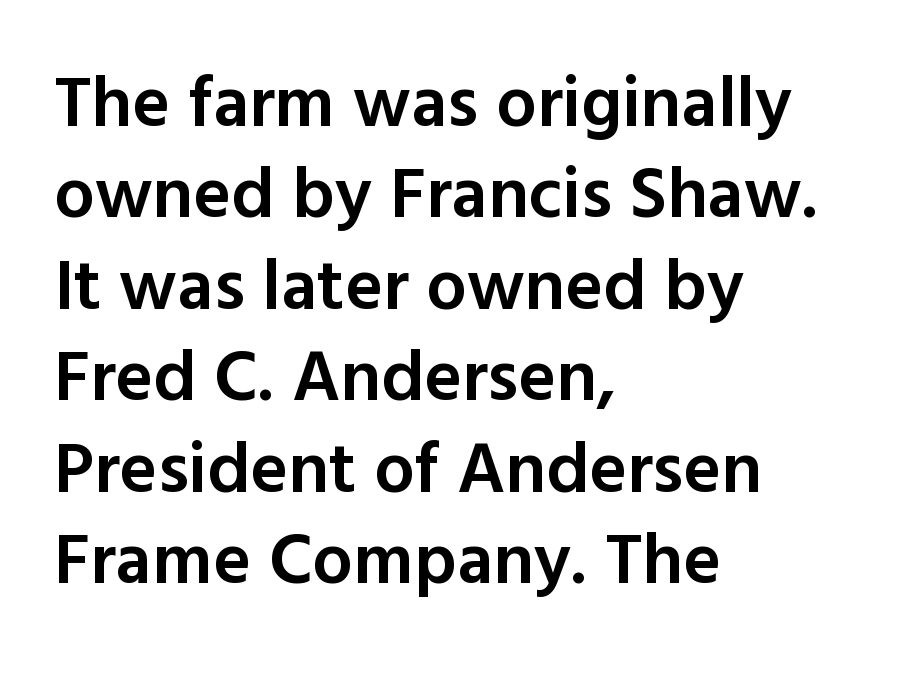
On the weight axis this lands at semibold, roughly 600. A student would call this left alignment; a typographer would say flush left, rag right. The axis of the letterforms is exactly vertical. This is sans-serif lettering, the kind often seen on screens and signage. The rendering uses natural spacing where letterforms have individual widths.
